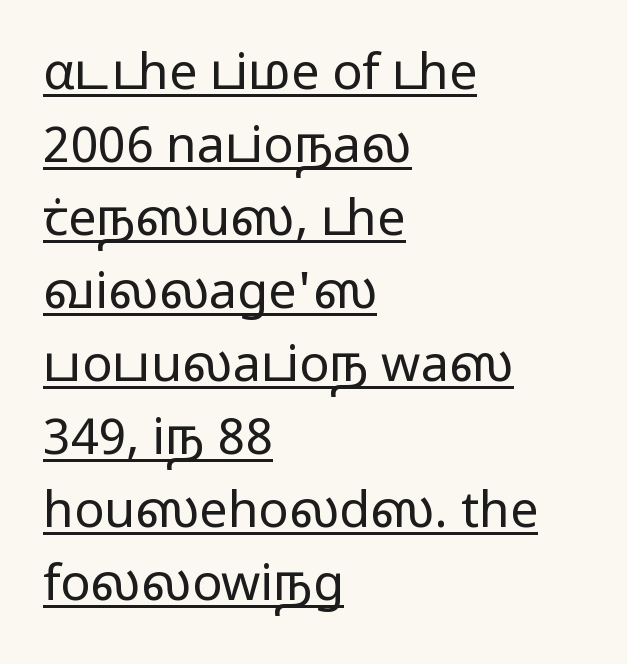
Q: Is the text bold? A: No.
Q: Is the text italic (slanted)? A: No, it is upright.
Q: Is the typeface a serif or a sans-serif typeface? A: Sans-serif.
Q: Is the text underlined? A: Yes.
Q: How is the paragraph aligned? A: Left-aligned.
Q: Is the spacing between letters normal or unusually wide? A: Normal.
Q: Is the spacing between lines tight, normal or loose? A: Normal.
Q: Width (condensed, normal, or wide)? A: Wide.
Q: Stroke contrast? A: Low.
Q: x-height? A: Medium.
Q: Monospaced? A: No.
